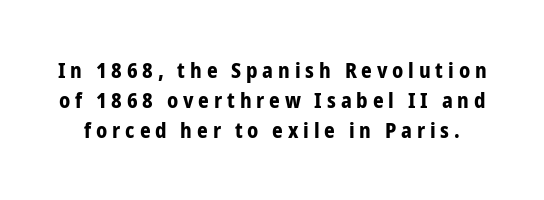
{"italic": "no", "bold": "yes", "underline": "no", "line_spacing": "normal", "line_spacing_ratio": 1.42, "letter_spacing": "wide", "letter_spacing_em": 0.23, "glyph_px": 21}
